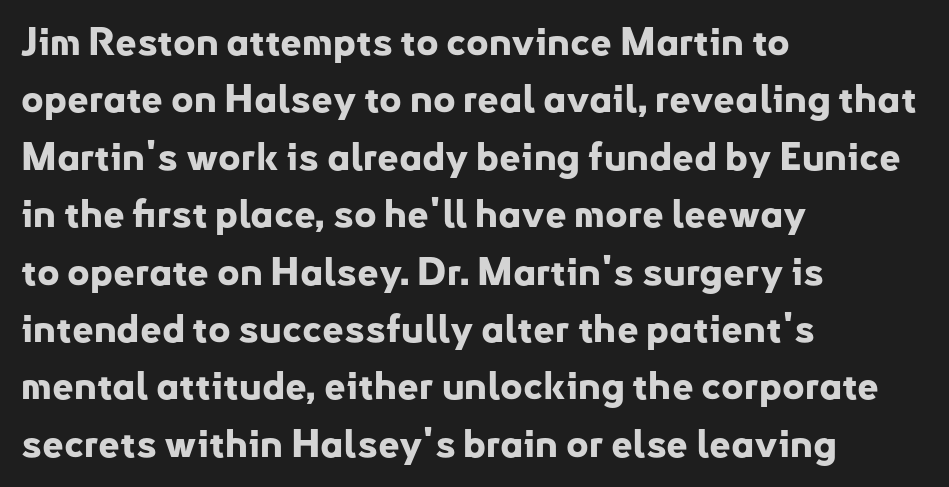
The image shows 38 px bold sans-serif type, upright; set left-aligned, normal line spacing (1.51x), normal letter spacing, not underlined; low stroke contrast and a small x-height.
